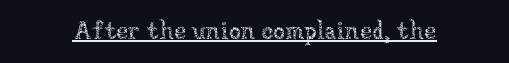
The image shows 24 px text type, upright; set normal letter spacing, underlined.
